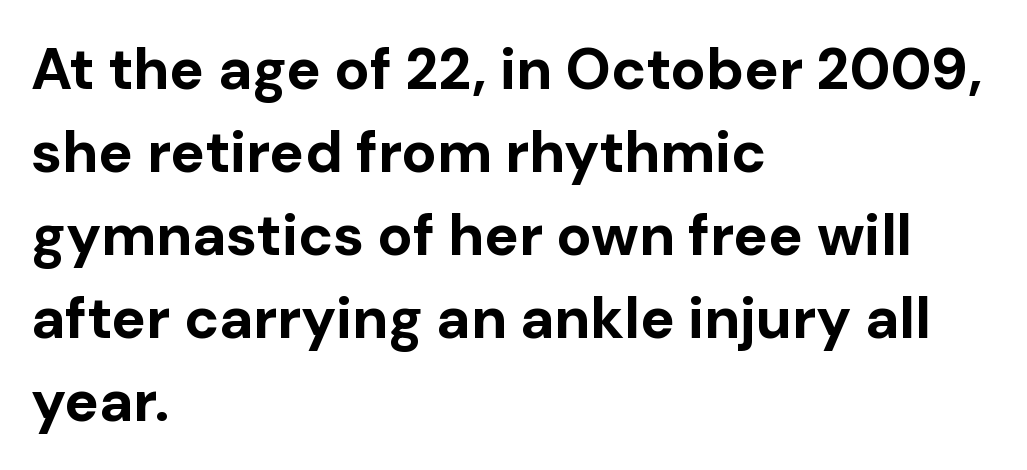
Q: Is the text bold? A: Yes.
Q: Is the text italic (slanted)? A: No, it is upright.
Q: Is the typeface a serif or a sans-serif typeface? A: Sans-serif.
Q: Is the text underlined? A: No.
Q: How is the paragraph aligned? A: Left-aligned.
Q: Is the spacing between letters normal or unusually wide? A: Normal.
Q: Is the spacing between lines tight, normal or loose? A: Normal.
Q: Width (condensed, normal, or wide)? A: Normal.
Q: Stroke contrast? A: Low.
Q: x-height? A: Medium.
Q: Monospaced? A: No.
